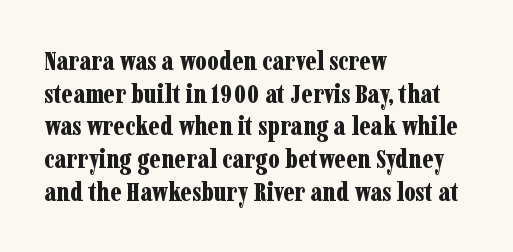
{"italic": "no", "bold": "yes", "underline": "no", "align": "left", "line_spacing_ratio": 1.21, "letter_spacing": "normal", "letter_spacing_em": 0.0, "glyph_px": 27}
